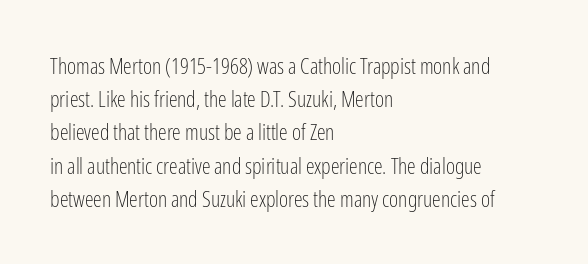
{"italic": "no", "bold": "no", "underline": "no", "align": "left", "line_spacing": "normal", "line_spacing_ratio": 1.51, "letter_spacing": "normal", "letter_spacing_em": 0.0, "glyph_px": 22}
